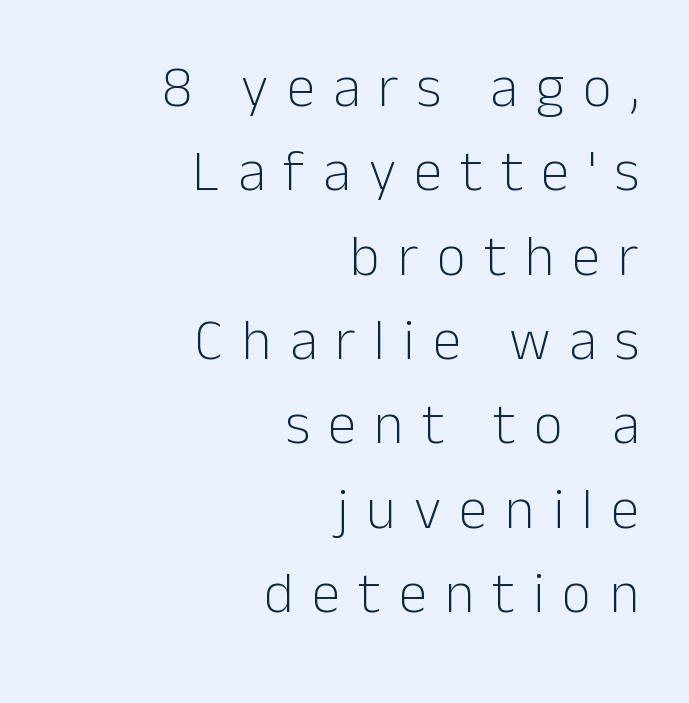
The image shows 57 px light sans-serif type, upright; set right-aligned, normal line spacing (1.48x), unusually wide letter spacing (+0.32 em), not underlined; low stroke contrast and a medium x-height.
